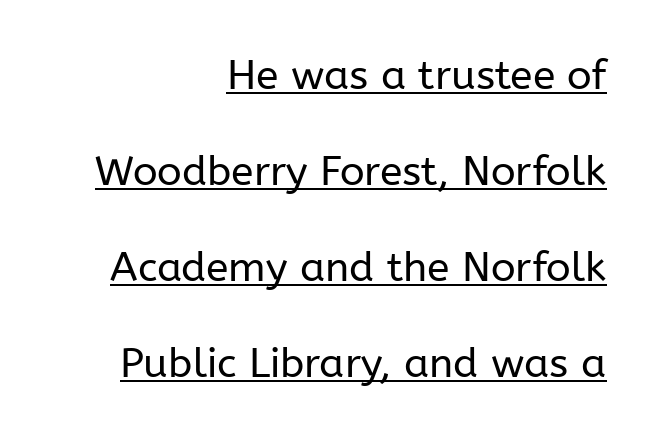
Q: Is the text bold? A: No.
Q: Is the text italic (slanted)? A: No, it is upright.
Q: Is the typeface a serif or a sans-serif typeface? A: Sans-serif.
Q: Is the text underlined? A: Yes.
Q: How is the paragraph aligned? A: Right-aligned.
Q: Is the spacing between letters normal or unusually wide? A: Normal.
Q: Is the spacing between lines tight, normal or loose? A: Loose.
Q: Width (condensed, normal, or wide)? A: Normal.
Q: Stroke contrast? A: Low.
Q: x-height? A: Medium.
Q: Monospaced? A: No.
